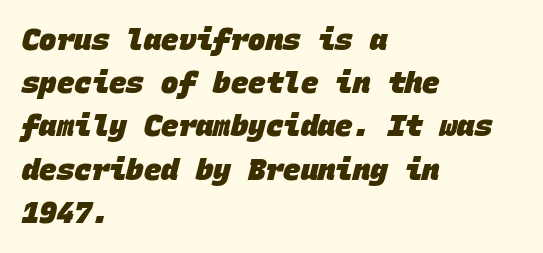
Think of a typewriter: that constant character pitch is what you see here. Summary of weight: heavy, a full bold. Inter-character spacing is left at the font's built-in metrics. Baseline-to-baseline distance is the conventional proportion of letter height. Horizontal alignment here is leftward, the default for most running prose. I'd call this a sans setting — the letters go barefoot.
